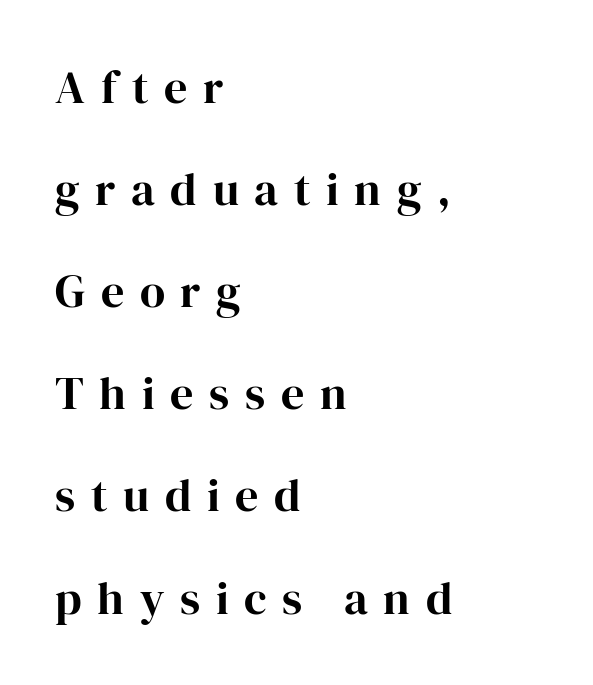
{"serif": "yes", "italic": "no", "bold": "yes", "weight": "bold", "width": "normal", "stroke_contrast": "high", "x_height": "medium", "monospaced": "no", "underline": "no", "align": "left", "line_spacing": "loose", "line_spacing_ratio": 2.22, "letter_spacing": "wide", "letter_spacing_em": 0.34, "glyph_px": 46}
